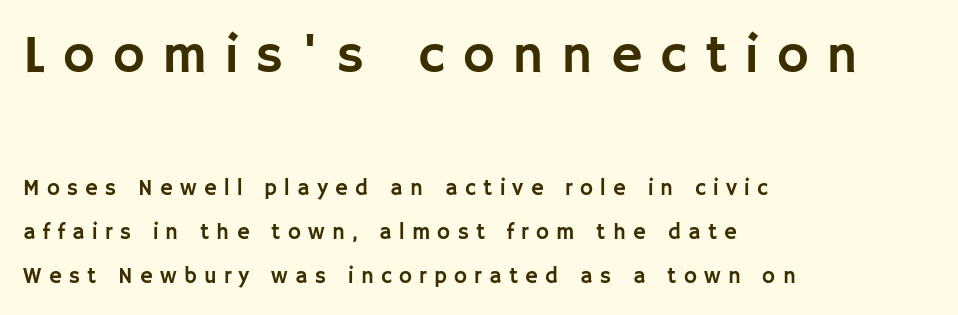
{"serif": "no", "italic": "no", "width": "normal", "stroke_contrast": "low", "x_height": "large", "monospaced": "no", "underline": "no", "align": "left", "line_spacing": "loose", "line_spacing_ratio": 2.01, "letter_spacing": "wide", "letter_spacing_em": 0.33, "larger_block": "first", "size_ratio": 2.45, "glyph_px": 54}
